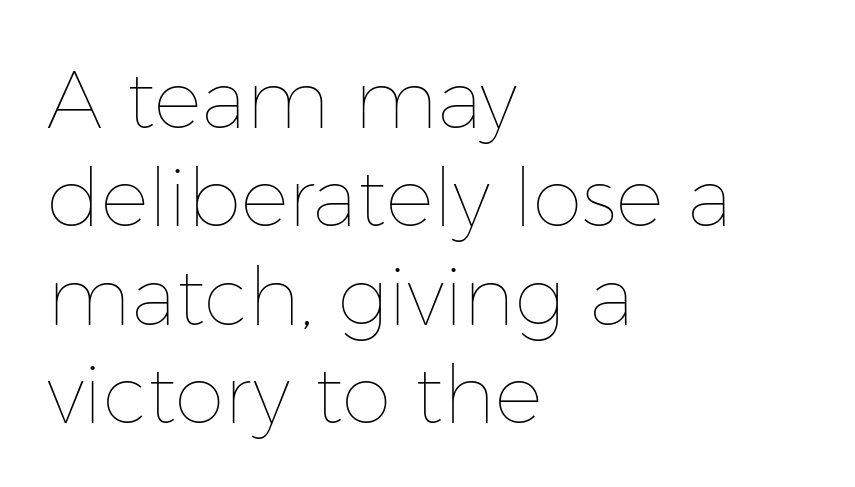
Each letter keeps its own natural width here, so spacing adapts to shape. The lettering holds an erect, upright posture throughout. Is the type heavy? It reads as light-to-regular instead. Underline: absent. Is the block centered? No — it sits flush against the left margin. Between one letter and the next there's only the usual sliver of space.
